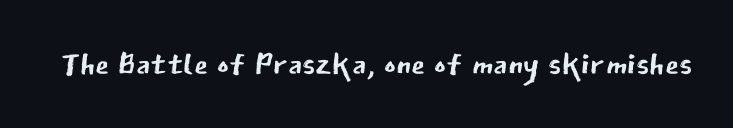
{"serif": "no", "italic": "no", "bold": "no", "weight": "regular", "width": "normal", "stroke_contrast": "low", "x_height": "medium", "monospaced": "no", "underline": "no", "letter_spacing": "normal", "letter_spacing_em": 0.0, "glyph_px": 45}
